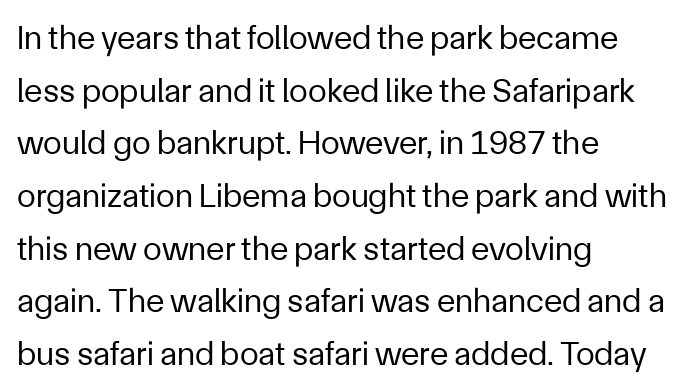
The image shows 34 px regular-weight sans-serif type, upright; set left-aligned, normal line spacing (1.55x), normal letter spacing, not underlined; low stroke contrast and a medium x-height.
